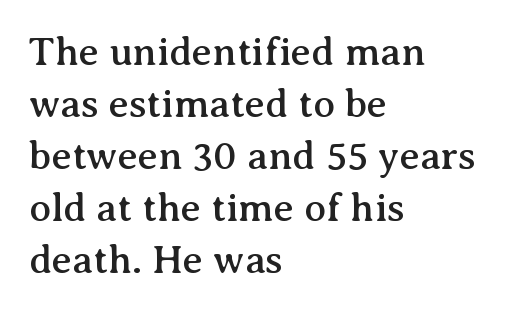
The image shows 40 px serif type, upright; set left-aligned, normal line spacing (1.3x), normal letter spacing, not underlined; medium stroke contrast and a medium x-height.
